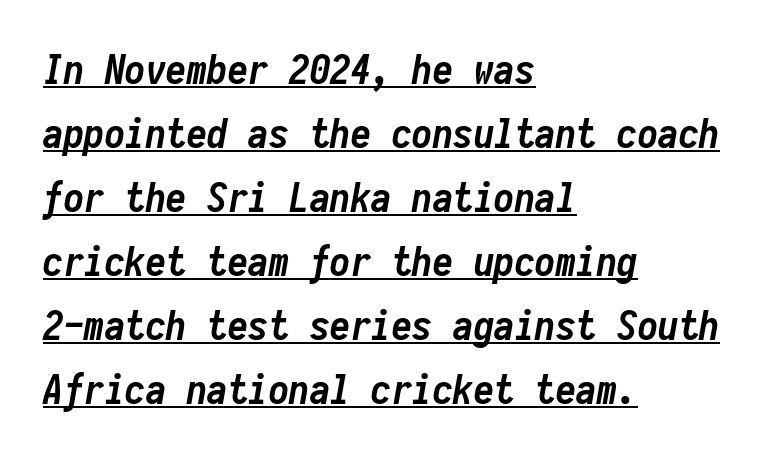
{"italic": "yes", "lean": "right", "slant_degrees": 10, "bold": "yes", "weight": "semibold", "width": "condensed", "stroke_contrast": "low", "x_height": "medium", "monospaced": "yes", "underline": "yes", "align": "left", "line_spacing": "normal", "line_spacing_ratio": 1.56, "letter_spacing": "normal", "letter_spacing_em": 0.0, "glyph_px": 41}
